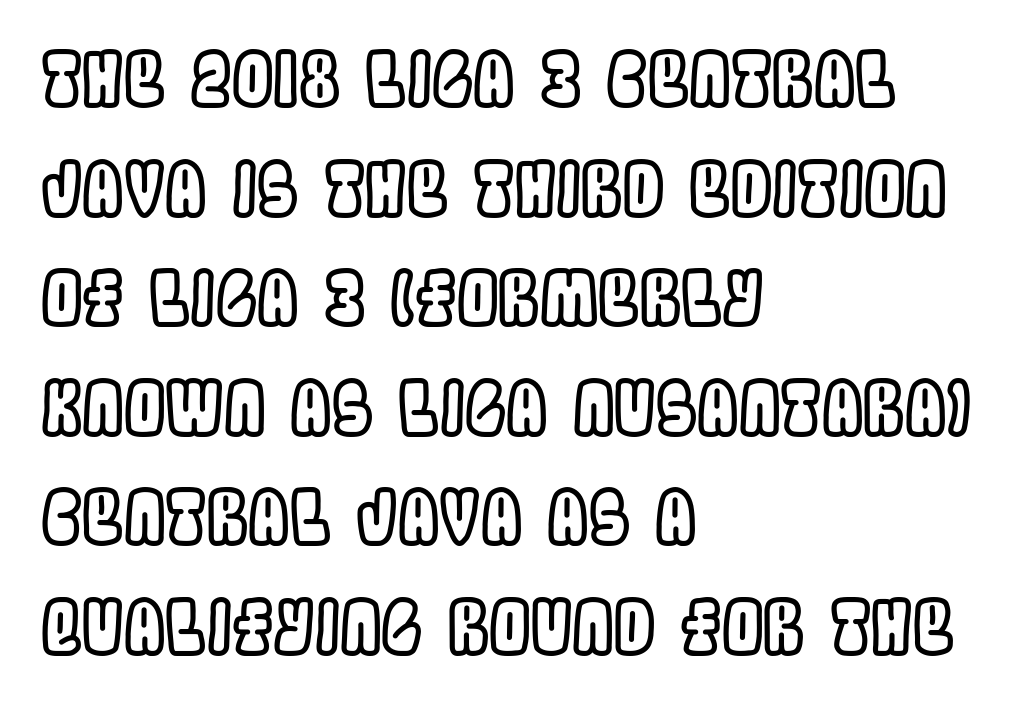
{"italic": "no", "width": "condensed", "x_height": "large", "monospaced": "no", "underline": "no", "align": "left", "line_spacing": "normal", "line_spacing_ratio": 1.48, "letter_spacing": "normal", "letter_spacing_em": 0.0, "glyph_px": 74}
